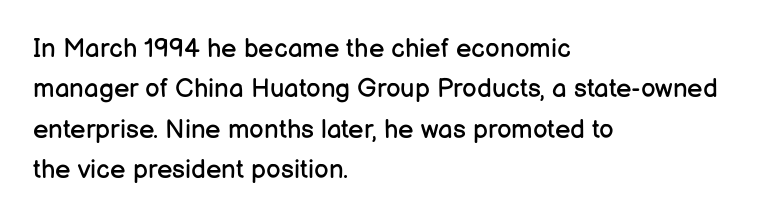
{"italic": "no", "bold": "no", "underline": "no", "align": "left", "line_spacing": "normal", "line_spacing_ratio": 1.55, "letter_spacing": "normal", "letter_spacing_em": 0.0, "glyph_px": 26}
